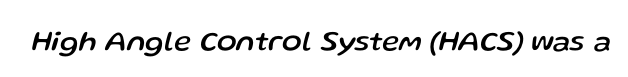
Q: Is the text italic (slanted)? A: Yes, it leans right by about 13 degrees.
Q: Is the text underlined? A: No.
Q: Is the spacing between letters normal or unusually wide? A: Normal.
Q: Width (condensed, normal, or wide)? A: Normal.
Q: Stroke contrast? A: Low.
Q: x-height? A: Medium.
Q: Monospaced? A: No.
